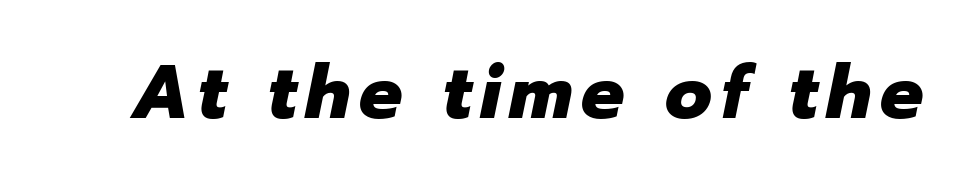
Q: Is the text bold? A: Yes.
Q: Is the text italic (slanted)? A: Yes, it leans right by about 12 degrees.
Q: Is the text underlined? A: No.
Q: Width (condensed, normal, or wide)? A: Normal.
Q: Stroke contrast? A: Low.
Q: x-height? A: Medium.
Q: Monospaced? A: No.
